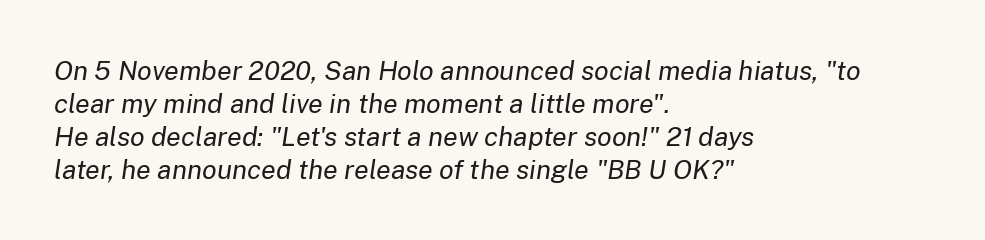
{"italic": "yes", "lean": "right", "slant_degrees": 8, "bold": "no", "underline": "no", "align": "left", "line_spacing_ratio": 1.22, "letter_spacing": "normal", "letter_spacing_em": 0.0, "glyph_px": 27}
